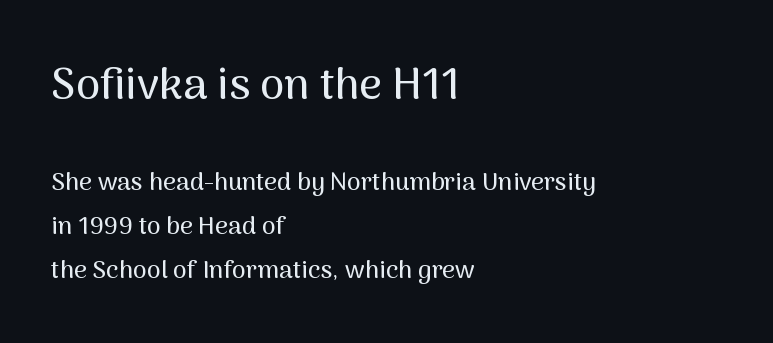
{"serif": "no", "italic": "no", "width": "normal", "stroke_contrast": "medium", "x_height": "medium", "monospaced": "no", "underline": "no", "align": "left", "line_spacing_ratio": 1.75, "letter_spacing": "normal", "letter_spacing_em": 0.0, "larger_block": "first", "size_ratio": 1.76, "glyph_px": 44}
